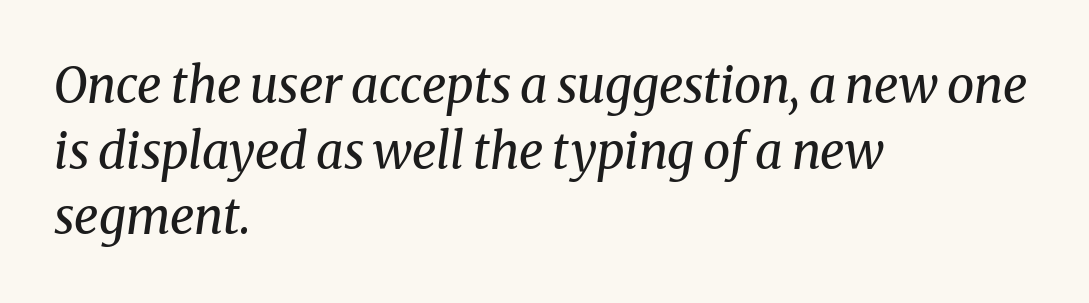
{"serif": "yes", "italic": "yes", "lean": "right", "slant_degrees": 8, "bold": "no", "weight": "regular", "width": "normal", "stroke_contrast": "medium", "x_height": "medium", "monospaced": "no", "underline": "no", "align": "left", "line_spacing": "normal", "line_spacing_ratio": 1.34, "letter_spacing": "normal", "letter_spacing_em": 0.0, "glyph_px": 49}
